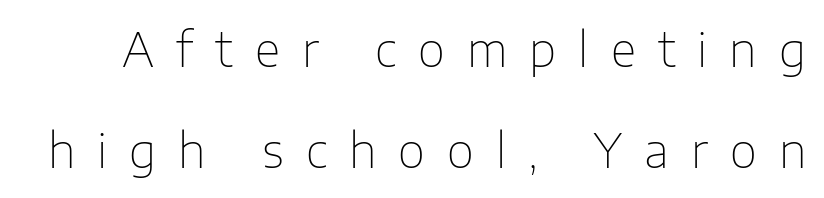
Q: Is the text bold? A: No.
Q: Is the text italic (slanted)? A: No, it is upright.
Q: Is the typeface a serif or a sans-serif typeface? A: Sans-serif.
Q: Is the text underlined? A: No.
Q: Is the spacing between letters normal or unusually wide? A: Unusually wide.
Q: Is the spacing between lines tight, normal or loose? A: Loose.
Q: Width (condensed, normal, or wide)? A: Normal.
Q: Stroke contrast? A: Low.
Q: x-height? A: Medium.
Q: Monospaced? A: No.
